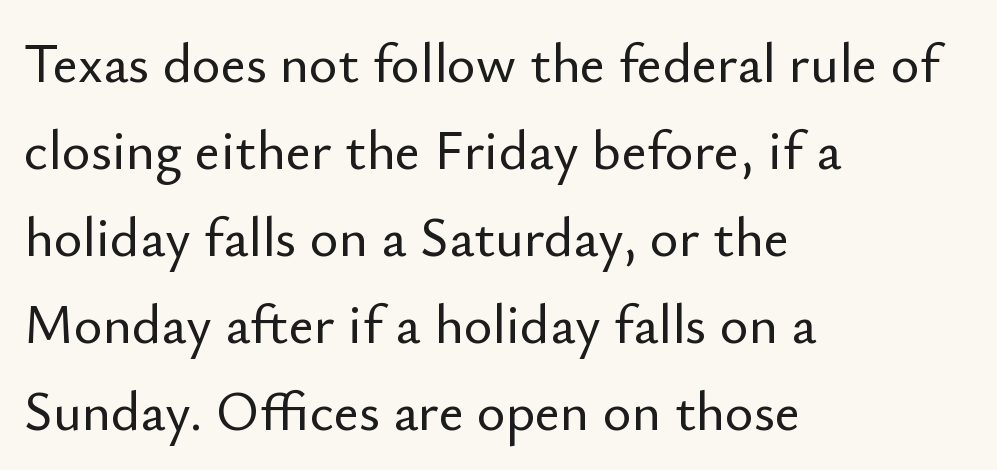
Q: Is the text italic (slanted)? A: No, it is upright.
Q: Is the typeface a serif or a sans-serif typeface? A: Sans-serif.
Q: Is the text underlined? A: No.
Q: How is the paragraph aligned? A: Left-aligned.
Q: Is the spacing between letters normal or unusually wide? A: Normal.
Q: Is the spacing between lines tight, normal or loose? A: Normal.
Q: Width (condensed, normal, or wide)? A: Normal.
Q: Stroke contrast? A: Low.
Q: x-height? A: Small.
Q: Monospaced? A: No.
